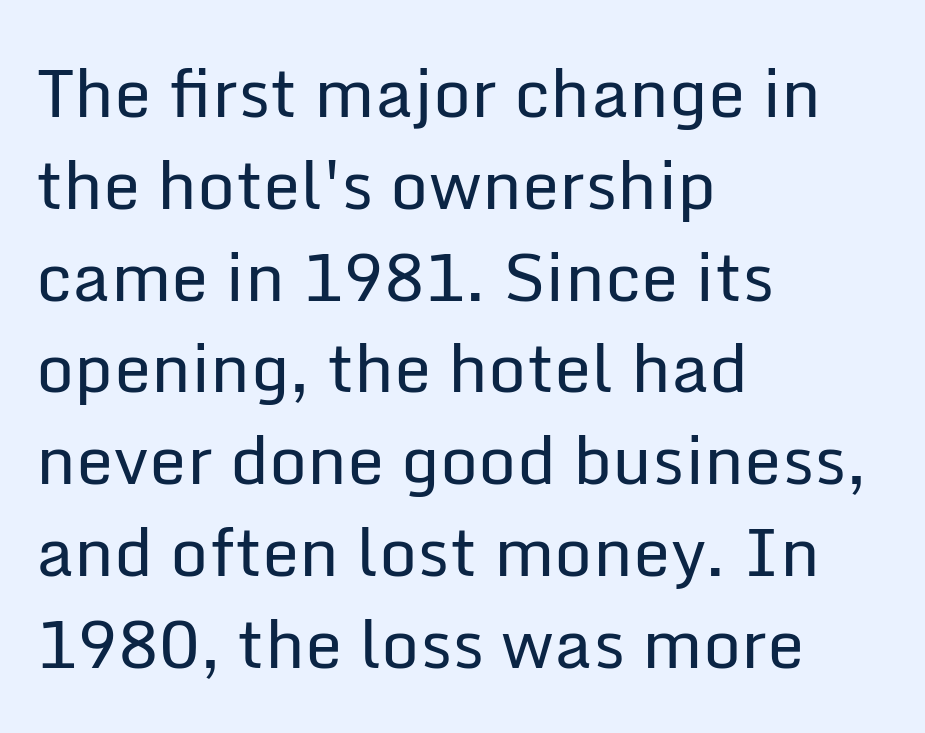
The image shows 67 px regular-weight sans-serif type, upright; set left-aligned, normal line spacing (1.37x), normal letter spacing, not underlined; low stroke contrast and a medium x-height.
